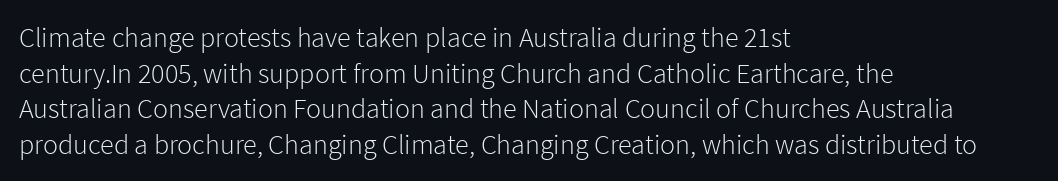
{"serif": "no", "italic": "no", "bold": "no", "weight": "light", "width": "normal", "stroke_contrast": "low", "x_height": "medium", "monospaced": "no", "underline": "no", "align": "left", "line_spacing": "normal", "line_spacing_ratio": 1.27, "letter_spacing": "normal", "letter_spacing_em": 0.0, "glyph_px": 28}
